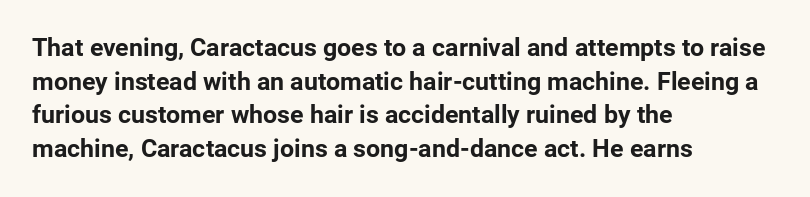
Q: Is the text bold? A: Yes.
Q: Is the text italic (slanted)? A: No, it is upright.
Q: Is the text underlined? A: No.
Q: How is the paragraph aligned? A: Left-aligned.
Q: Is the spacing between letters normal or unusually wide? A: Normal.
Q: Is the spacing between lines tight, normal or loose? A: Normal.
